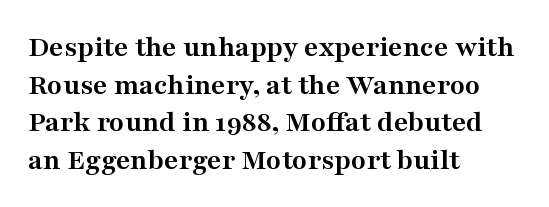
{"serif": "yes", "italic": "no", "bold": "yes", "weight": "semibold", "width": "wide", "stroke_contrast": "medium", "x_height": "medium", "monospaced": "no", "underline": "no", "align": "left", "line_spacing_ratio": 1.21, "letter_spacing": "normal", "letter_spacing_em": 0.0, "glyph_px": 31}
